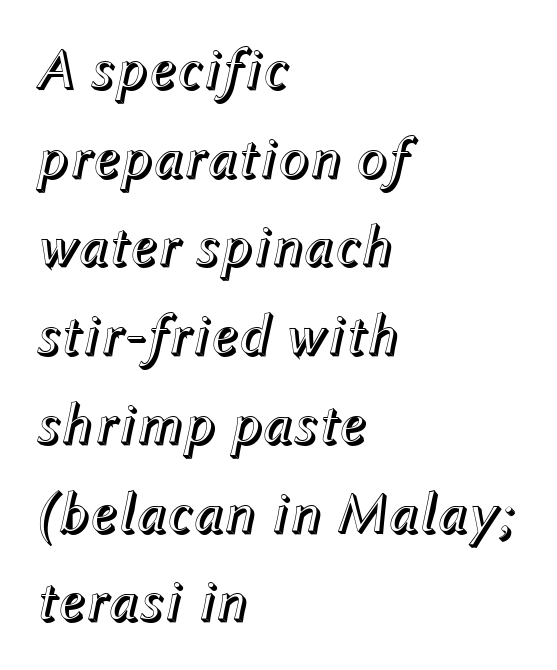
The space beneath each line is pristine and unruled. Character widths vary here, with narrow letters taking less room than wide ones. Leading: standard. No extra tracking has been applied to these lines. This rendering uses left alignment, leaving the right contour irregular. These lines were composed using italics.
